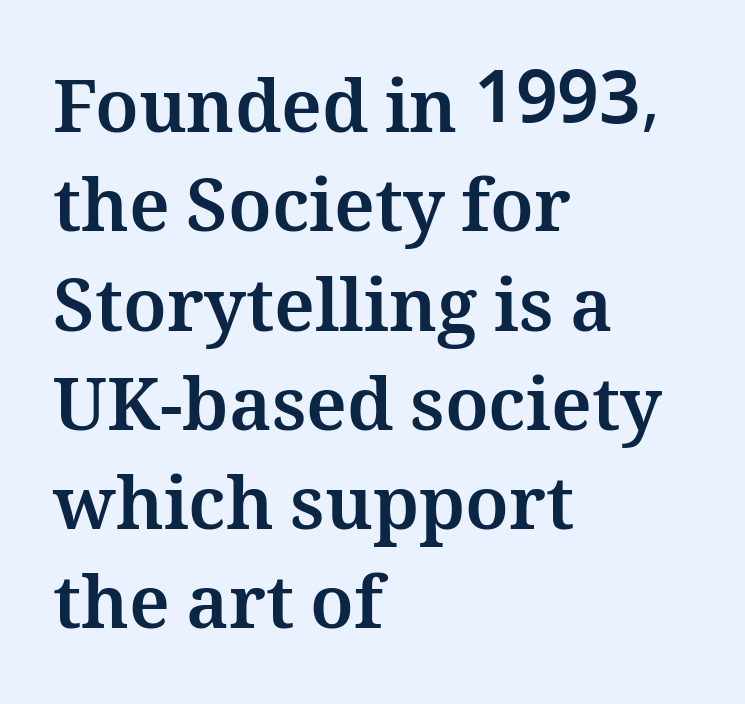
{"italic": "no", "bold": "yes", "weight": "bold", "width": "normal", "stroke_contrast": "medium", "x_height": "medium", "monospaced": "no", "underline": "no", "align": "left", "line_spacing": "normal", "line_spacing_ratio": 1.36, "letter_spacing": "normal", "letter_spacing_em": 0.0, "glyph_px": 73}
